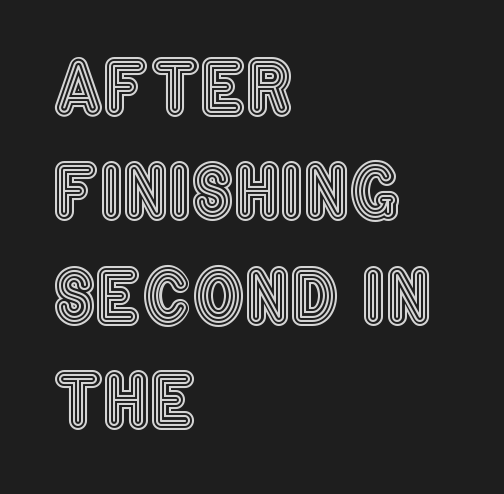
{"italic": "no", "width": "condensed", "x_height": "large", "monospaced": "no", "underline": "no", "align": "left", "line_spacing": "normal", "line_spacing_ratio": 1.43, "letter_spacing": "normal", "letter_spacing_em": 0.0, "glyph_px": 73}
